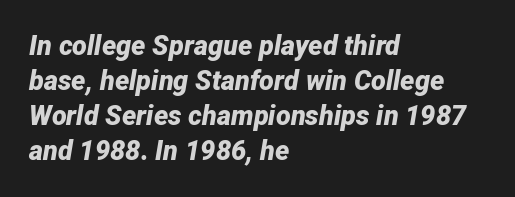
The specimen reads as italic at a glance. Successive baselines arrive at the customary interval. Look at the tracking — it's just the regular setting, nothing added. The paragraph has a hard left edge and a soft right edge. Honestly, there is no underline to notice here at all. I'd describe the lettering as bold — thick and assertive.
